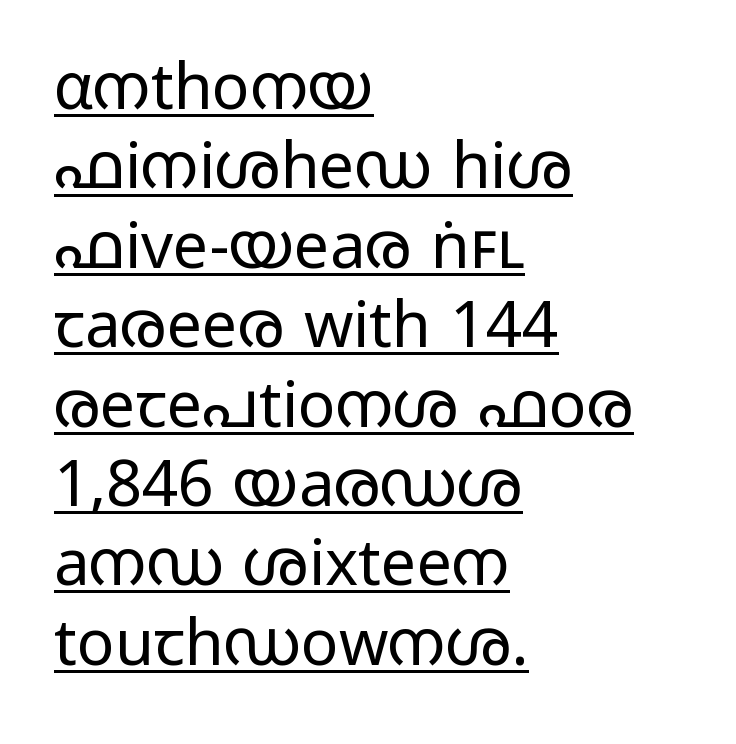
The image shows 63 px regular-weight, wide sans-serif type, upright; set left-aligned, normal line spacing (1.26x), normal letter spacing, underlined; low stroke contrast and a medium x-height.
